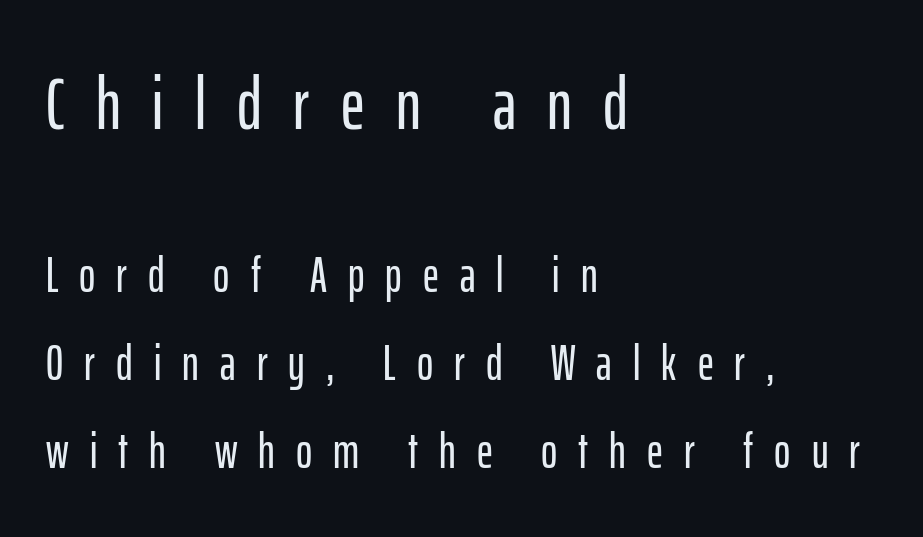
Varying glyph widths throughout — classic text-font behaviour. Caption: multi-line text, flush left, ragged right. Descenders hang freely into open space. Honestly, the letter spacing is so wide it's the main thing you notice. The specimen reads as upright at a glance.
